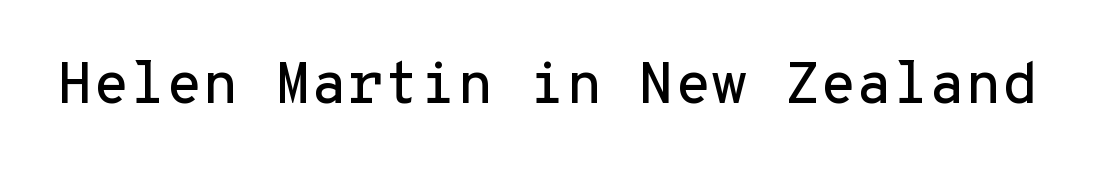
{"serif": "no", "italic": "no", "width": "normal", "stroke_contrast": "low", "x_height": "medium", "monospaced": "yes", "underline": "no", "letter_spacing": "normal", "letter_spacing_em": 0.0, "glyph_px": 59}
